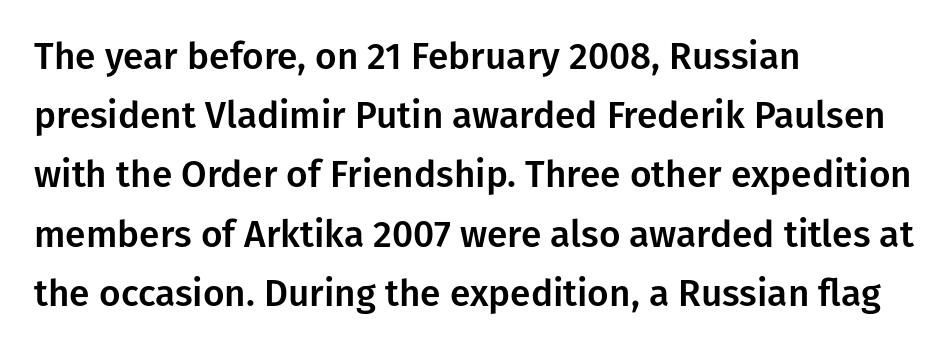
This sample uses plain, unmodified letter spacing. The passage is arranged the way most books set body copy — flush left. This sample keeps an unexceptional amount of space between lines. These lines are rendered in a variable-pitch font. Every character sits straight up, as roman type does. Is this a sans? Yes — the strokes have no serifs.
